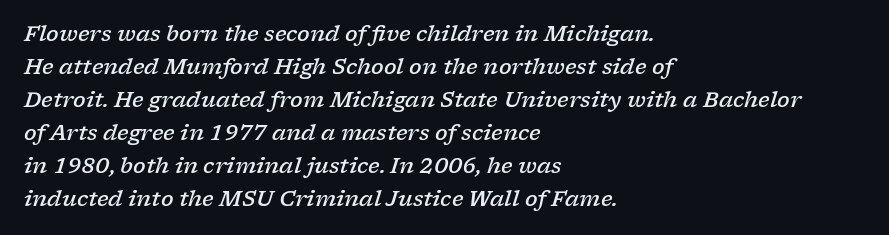
{"italic": "yes", "lean": "right", "slant_degrees": 17, "bold": "semi", "underline": "no", "align": "left", "line_spacing": "normal", "line_spacing_ratio": 1.57, "letter_spacing": "normal", "letter_spacing_em": 0.0, "glyph_px": 21}
